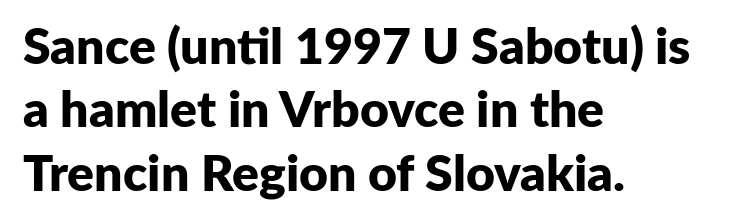
Q: Is the text bold? A: Yes.
Q: Is the text italic (slanted)? A: No, it is upright.
Q: Is the typeface a serif or a sans-serif typeface? A: Sans-serif.
Q: Is the text underlined? A: No.
Q: How is the paragraph aligned? A: Left-aligned.
Q: Is the spacing between letters normal or unusually wide? A: Normal.
Q: Is the spacing between lines tight, normal or loose? A: Normal.
Q: Width (condensed, normal, or wide)? A: Normal.
Q: Stroke contrast? A: Low.
Q: x-height? A: Medium.
Q: Monospaced? A: No.
